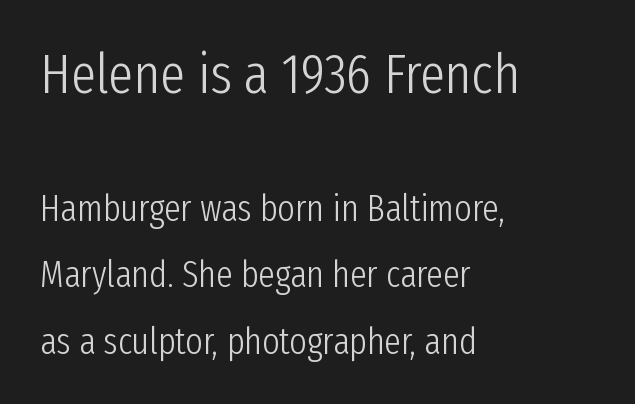
{"serif": "no", "italic": "no", "bold": "no", "weight": "light", "width": "condensed", "stroke_contrast": "low", "x_height": "medium", "monospaced": "no", "underline": "no", "align": "left", "line_spacing_ratio": 1.8, "letter_spacing": "normal", "letter_spacing_em": 0.0, "larger_block": "first", "size_ratio": 1.51, "glyph_px": 56}
